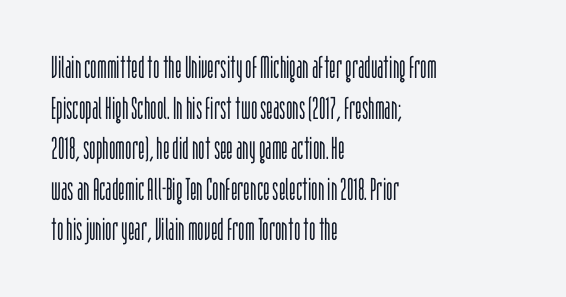
Spacing verdict: proportional, widths tailored to each character. Nobody touched the tracking dial on this one. Horizontal bands of white between lines are of average thickness. The font family rendered here belongs to the sans-serif group.
